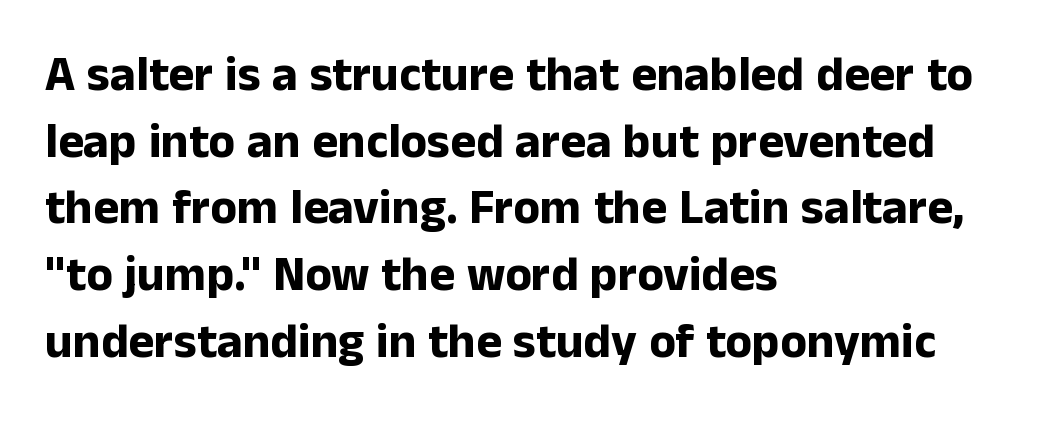
{"serif": "no", "italic": "no", "bold": "yes", "weight": "bold", "width": "normal", "stroke_contrast": "low", "x_height": "medium", "monospaced": "no", "underline": "no", "align": "left", "line_spacing": "normal", "line_spacing_ratio": 1.36, "letter_spacing": "normal", "letter_spacing_em": 0.0, "glyph_px": 49}
